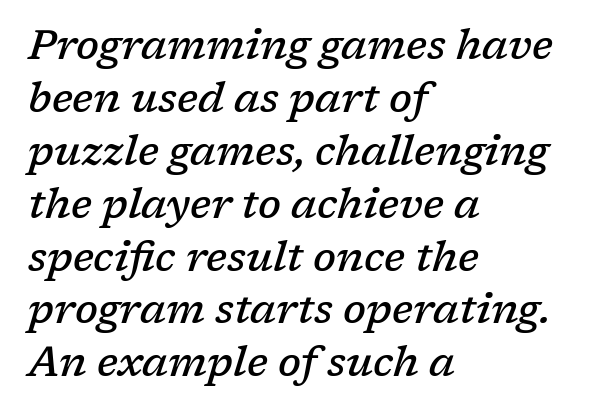
Q: Is the text bold? A: Semi-bold.
Q: Is the text italic (slanted)? A: Yes, it leans right by about 17 degrees.
Q: Is the typeface a serif or a sans-serif typeface? A: Serif.
Q: Is the text underlined? A: No.
Q: How is the paragraph aligned? A: Left-aligned.
Q: Is the spacing between letters normal or unusually wide? A: Normal.
Q: Is the spacing between lines tight, normal or loose? A: Normal.
Q: Width (condensed, normal, or wide)? A: Normal.
Q: Stroke contrast? A: Low.
Q: x-height? A: Medium.
Q: Monospaced? A: No.
